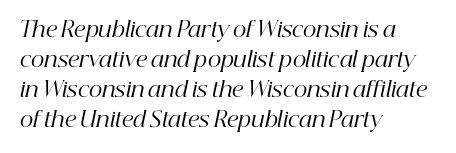
One glance says typical: line gaps are just what's usual. Each stroke keeps to a modest, everyday thickness or less. Layout note: lines flush left. The zone under the glyphs is completely vacant. This is oblique type, the kind used for emphasis or titles. These lines keep a tight, regular rhythm from letter to letter.
